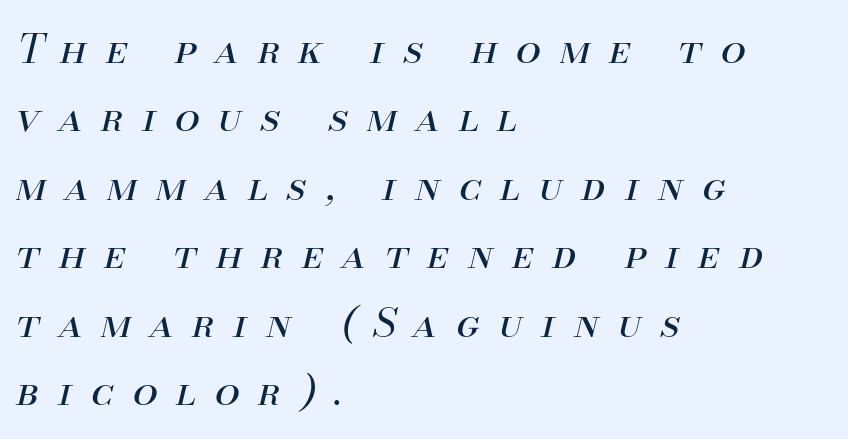
{"italic": "yes", "lean": "right", "slant_degrees": 13, "bold": "no", "weight": "regular", "width": "normal", "stroke_contrast": "medium", "x_height": "small", "monospaced": "no", "underline": "no", "align": "left", "line_spacing_ratio": 1.71, "letter_spacing": "wide", "letter_spacing_em": 0.47, "glyph_px": 40}
